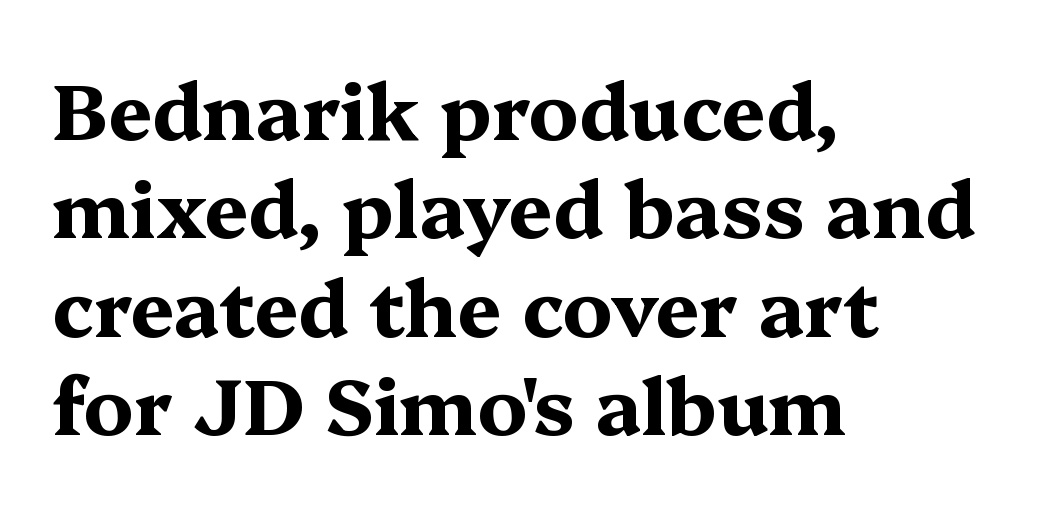
Q: Is the text bold? A: Yes.
Q: Is the text italic (slanted)? A: No, it is upright.
Q: Is the typeface a serif or a sans-serif typeface? A: Serif.
Q: Is the text underlined? A: No.
Q: How is the paragraph aligned? A: Left-aligned.
Q: Is the spacing between letters normal or unusually wide? A: Normal.
Q: Is the spacing between lines tight, normal or loose? A: Normal.
Q: Width (condensed, normal, or wide)? A: Wide.
Q: Stroke contrast? A: Medium.
Q: x-height? A: Medium.
Q: Monospaced? A: No.
